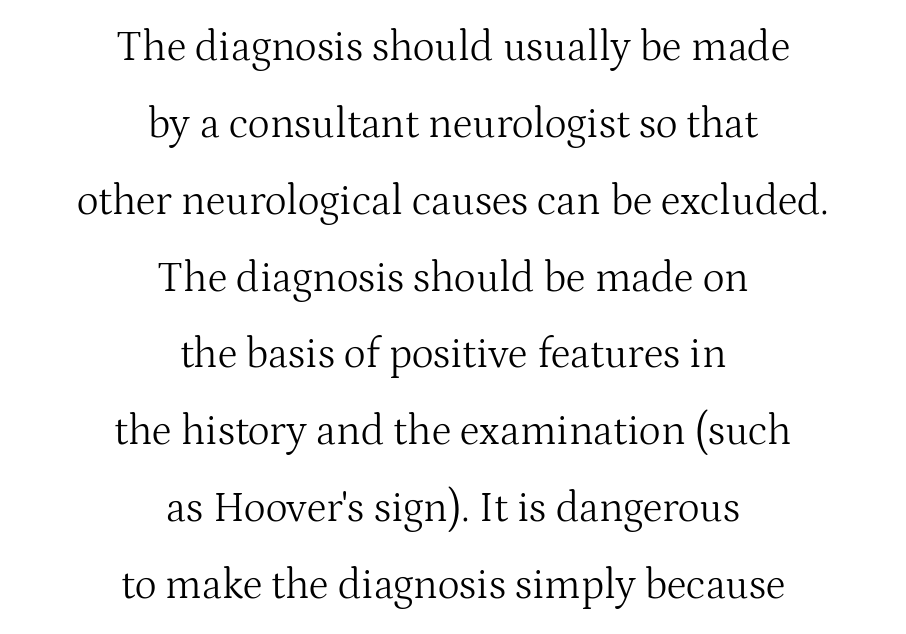
The image shows 42 px light serif type, upright; set centered, line spacing 1.83x, normal letter spacing, not underlined; medium stroke contrast and a medium x-height.
